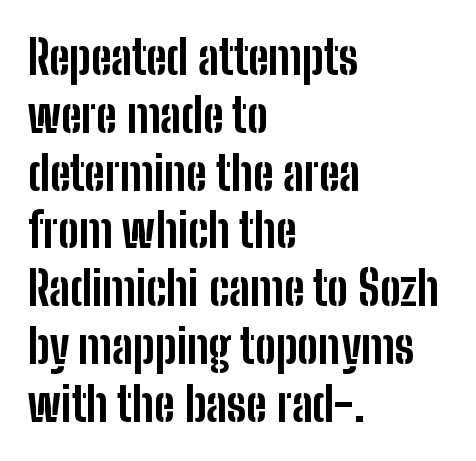
The image shows 47 px bold, condensed sans-serif type, upright; set left-aligned, line spacing 1.23x, normal letter spacing, not underlined; low stroke contrast and a medium x-height.
